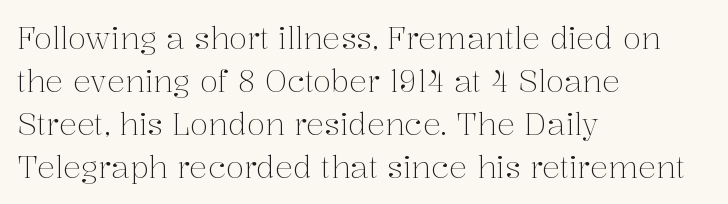
{"serif": "yes", "italic": "no", "bold": "no", "weight": "light", "width": "normal", "stroke_contrast": "medium", "x_height": "medium", "monospaced": "no", "underline": "no", "align": "left", "line_spacing": "normal", "line_spacing_ratio": 1.43, "letter_spacing": "normal", "letter_spacing_em": 0.0, "glyph_px": 30}
